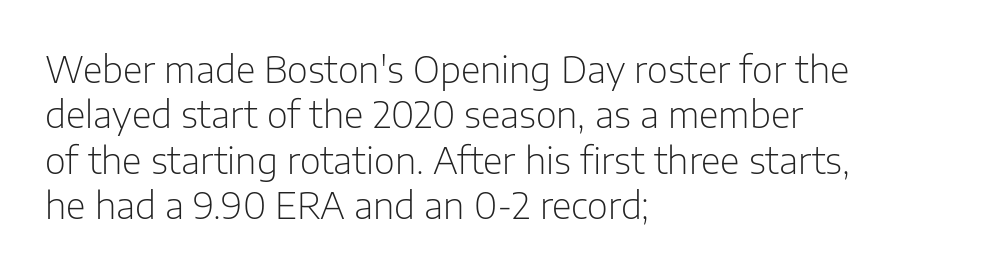
Q: Is the text bold? A: No.
Q: Is the text italic (slanted)? A: No, it is upright.
Q: Is the typeface a serif or a sans-serif typeface? A: Sans-serif.
Q: Is the text underlined? A: No.
Q: How is the paragraph aligned? A: Left-aligned.
Q: Is the spacing between letters normal or unusually wide? A: Normal.
Q: Is the spacing between lines tight, normal or loose? A: Normal.
Q: Width (condensed, normal, or wide)? A: Normal.
Q: Stroke contrast? A: Low.
Q: x-height? A: Medium.
Q: Monospaced? A: No.
